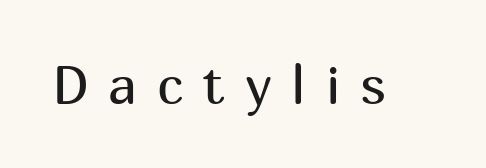
{"serif": "no", "italic": "no", "bold": "no", "weight": "regular", "width": "normal", "stroke_contrast": "medium", "x_height": "medium", "monospaced": "no", "underline": "no", "letter_spacing": "wide", "letter_spacing_em": 0.37, "glyph_px": 53}
